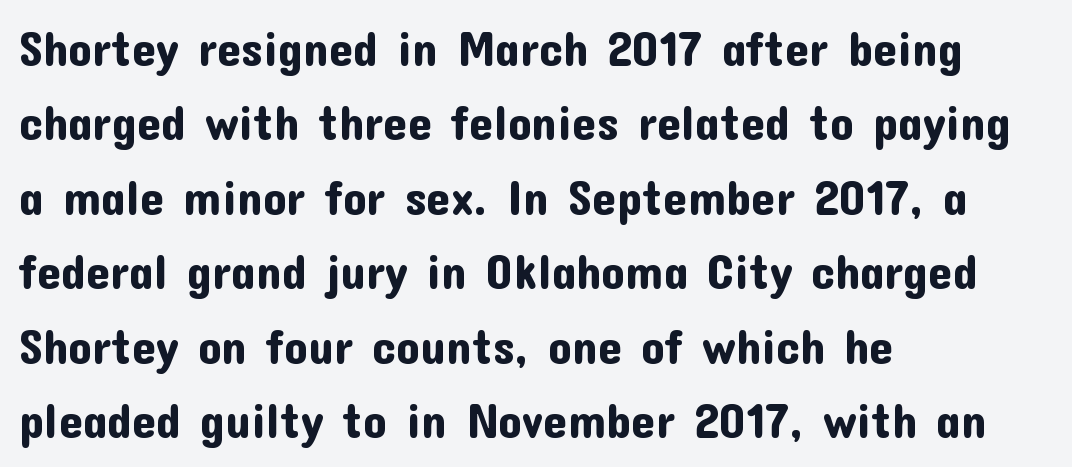
The image shows 48 px sans-serif type, upright; set left-aligned, normal line spacing (1.55x), normal letter spacing, not underlined; low stroke contrast and a medium x-height.
